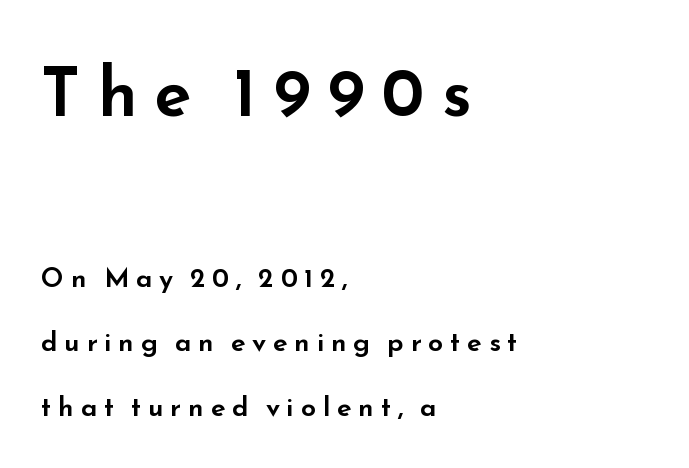
Q: Is the text italic (slanted)? A: No, it is upright.
Q: Is the typeface a serif or a sans-serif typeface? A: Sans-serif.
Q: Is the text underlined? A: No.
Q: How is the paragraph aligned? A: Left-aligned.
Q: Is the spacing between letters normal or unusually wide? A: Unusually wide.
Q: Is the spacing between lines tight, normal or loose? A: Loose.
Q: Which block of text is set in a larger size, the first (top) or the second (bottom)? A: The first (top) one.
Q: Width (condensed, normal, or wide)? A: Wide.
Q: Stroke contrast? A: Low.
Q: x-height? A: Small.
Q: Monospaced? A: No.
